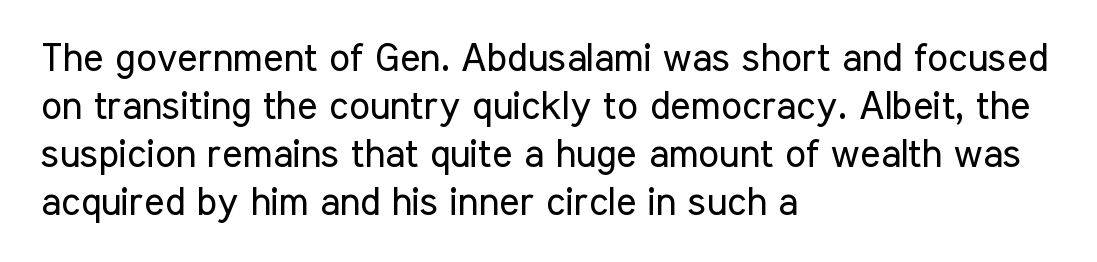
Q: Is the text bold? A: No.
Q: Is the text italic (slanted)? A: No, it is upright.
Q: Is the typeface a serif or a sans-serif typeface? A: Sans-serif.
Q: Is the text underlined? A: No.
Q: How is the paragraph aligned? A: Left-aligned.
Q: Is the spacing between letters normal or unusually wide? A: Normal.
Q: Width (condensed, normal, or wide)? A: Condensed.
Q: Stroke contrast? A: Low.
Q: x-height? A: Medium.
Q: Monospaced? A: No.
